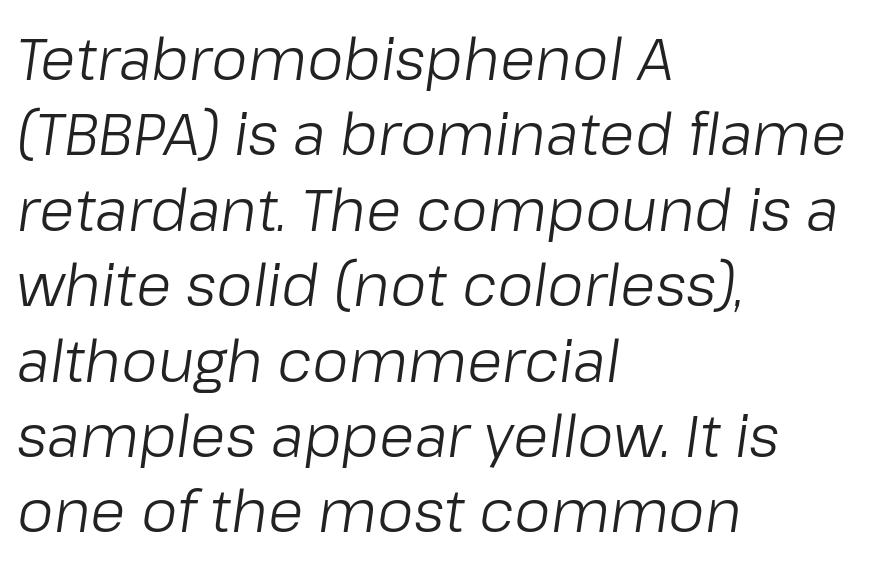
The image shows 58 px light type, italic (leaning right); set left-aligned, normal line spacing (1.3x), normal letter spacing, not underlined; low stroke contrast and a medium x-height.
